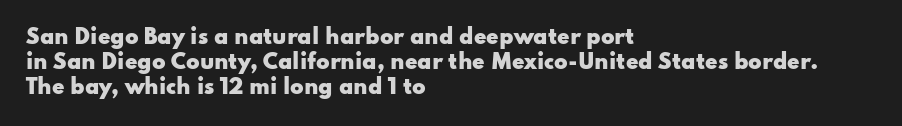
The baseline area is clear. Ordinary non-slanted type is in use. Look at the tracking — it's just the regular setting, nothing added. These lines carry a lot of weight — the face is fully bold.
